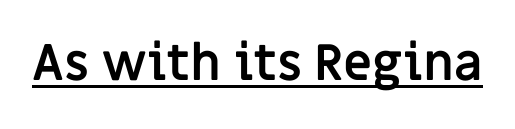
Q: Is the text bold? A: Yes.
Q: Is the text italic (slanted)? A: No, it is upright.
Q: Is the typeface a serif or a sans-serif typeface? A: Sans-serif.
Q: Is the text underlined? A: Yes.
Q: Is the spacing between letters normal or unusually wide? A: Normal.
Q: Width (condensed, normal, or wide)? A: Normal.
Q: Stroke contrast? A: Low.
Q: x-height? A: Large.
Q: Monospaced? A: No.
